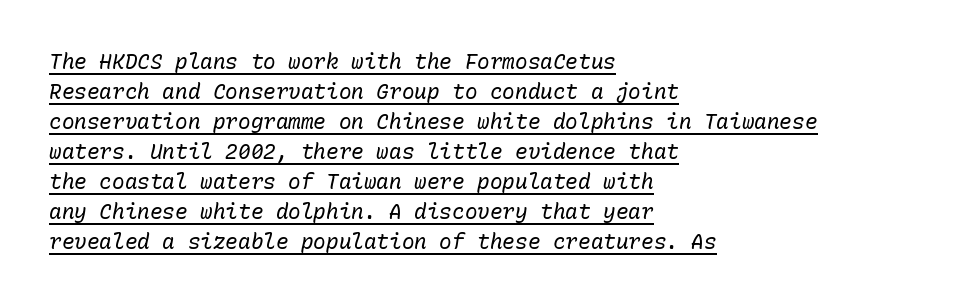
{"italic": "yes", "lean": "right", "slant_degrees": 10, "bold": "no", "underline": "yes", "align": "left", "line_spacing": "normal", "line_spacing_ratio": 1.43, "letter_spacing": "normal", "letter_spacing_em": 0.0, "glyph_px": 21}
